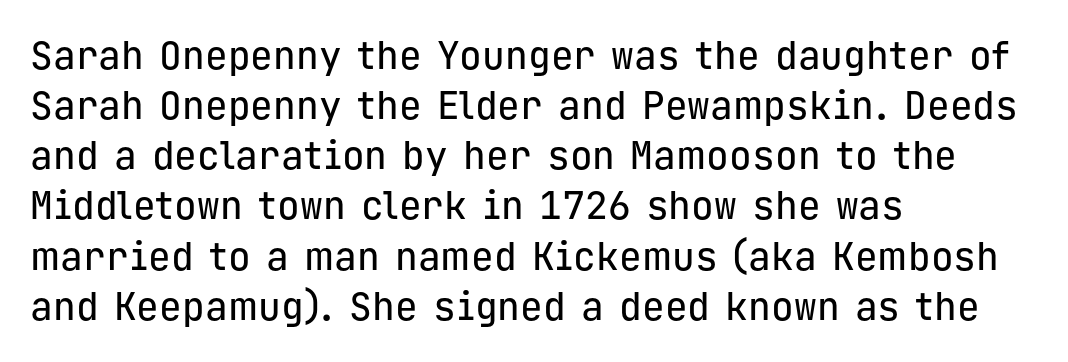
Q: Is the text italic (slanted)? A: No, it is upright.
Q: Is the typeface a serif or a sans-serif typeface? A: Sans-serif.
Q: Is the text underlined? A: No.
Q: How is the paragraph aligned? A: Left-aligned.
Q: Is the spacing between letters normal or unusually wide? A: Normal.
Q: Is the spacing between lines tight, normal or loose? A: Normal.
Q: Width (condensed, normal, or wide)? A: Normal.
Q: Stroke contrast? A: Low.
Q: x-height? A: Medium.
Q: Monospaced? A: Yes.
